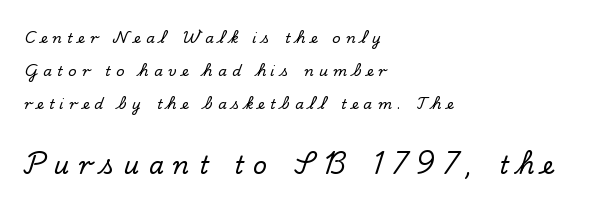
The image shows 24 px text type; set left-aligned, loose line spacing (2.35x), unusually wide letter spacing (+0.39 em), not underlined; the second (bottom) block is 1.71x larger.
